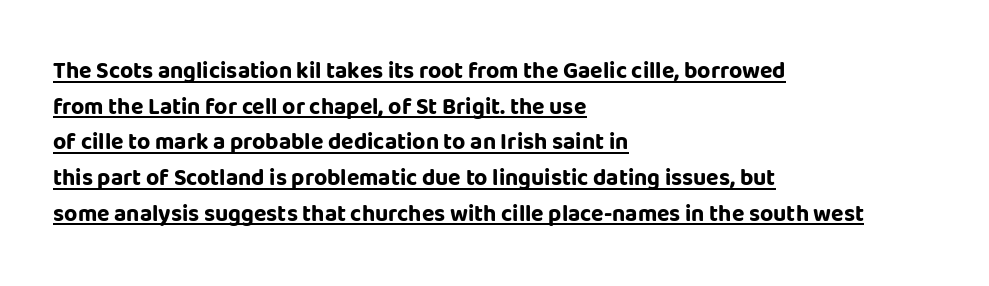
The image shows 23 px bold type, upright; set left-aligned, normal line spacing (1.55x), normal letter spacing, underlined.
